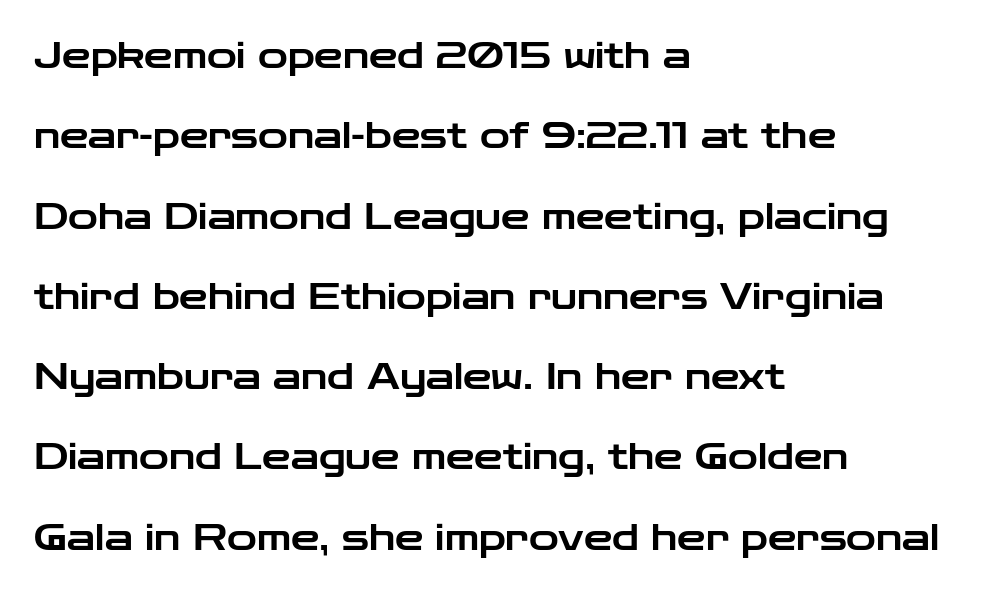
The image shows 36 px wide sans-serif type, upright; set left-aligned, loose line spacing (2.23x), normal letter spacing, not underlined; low stroke contrast and a medium x-height.
